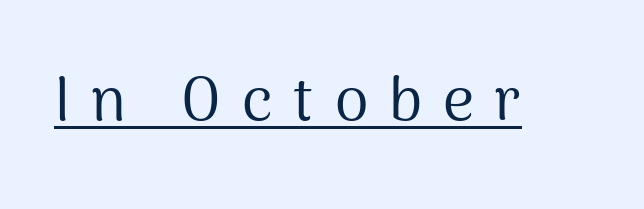
Regarding serifs, this sample does without them. Like a heading marked for emphasis, these lines bear an underscore. Weight: in the light-to-regular range. The passage shown is typed in a proportional face where columns would drift.
